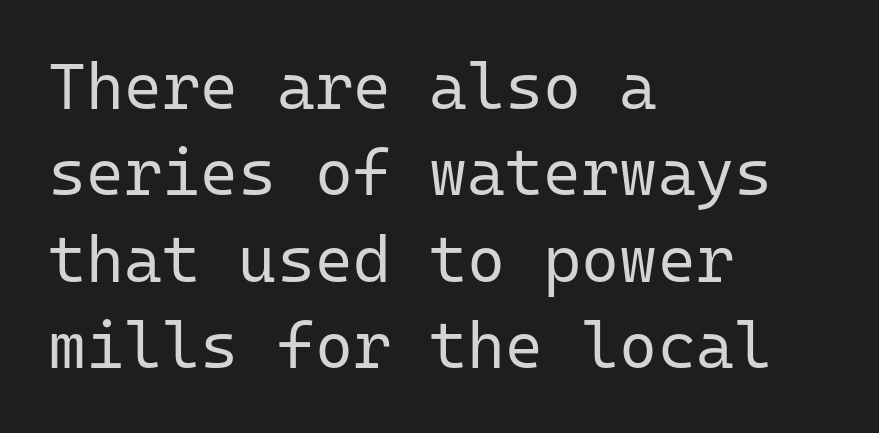
The font's upright variant was chosen for this text. Nobody touched the tracking dial on this one. The font family rendered here belongs to the sans-serif group. The paragraph has a hard left edge and a soft right edge.
